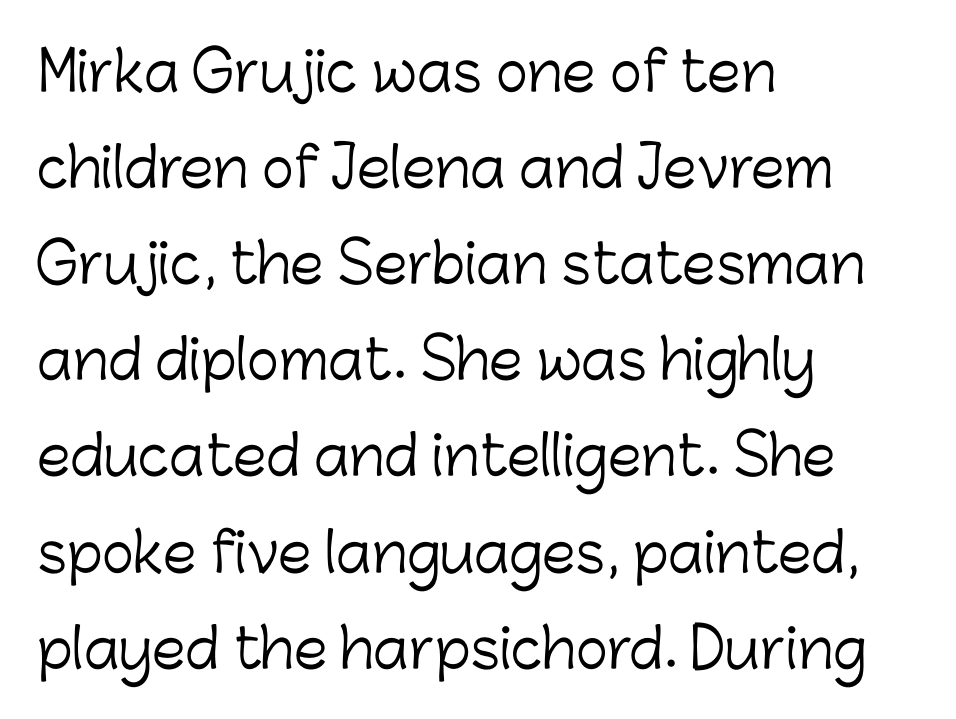
{"serif": "no", "italic": "no", "bold": "no", "weight": "light", "width": "normal", "stroke_contrast": "low", "x_height": "medium", "monospaced": "no", "underline": "no", "align": "left", "line_spacing_ratio": 1.78, "letter_spacing": "normal", "letter_spacing_em": 0.0, "glyph_px": 54}
